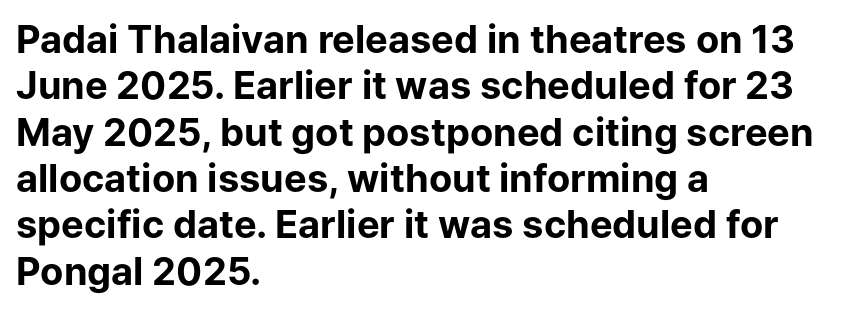
{"serif": "no", "italic": "no", "bold": "yes", "weight": "bold", "width": "normal", "stroke_contrast": "low", "x_height": "medium", "monospaced": "no", "underline": "no", "align": "left", "line_spacing_ratio": 1.22, "letter_spacing": "normal", "letter_spacing_em": 0.0, "glyph_px": 38}
